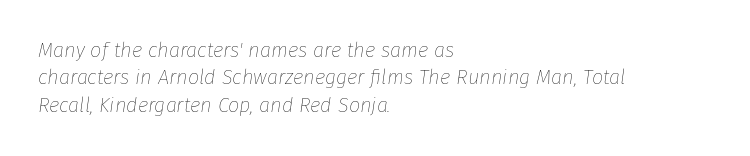
Q: Is the text bold? A: No.
Q: Is the text italic (slanted)? A: Yes, it leans right by about 8 degrees.
Q: Is the text underlined? A: No.
Q: How is the paragraph aligned? A: Left-aligned.
Q: Is the spacing between letters normal or unusually wide? A: Normal.
Q: Is the spacing between lines tight, normal or loose? A: Normal.
